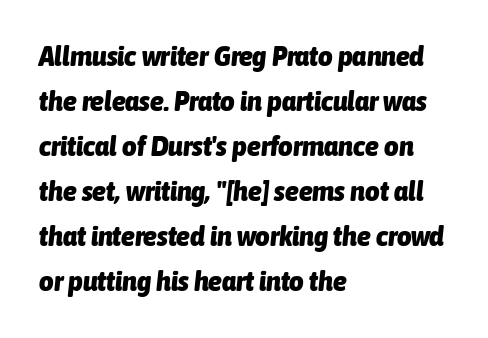
The image shows 28 px heavy, condensed type, italic (leaning right); set left-aligned, normal line spacing (1.61x), normal letter spacing, not underlined; low stroke contrast and a medium x-height.
